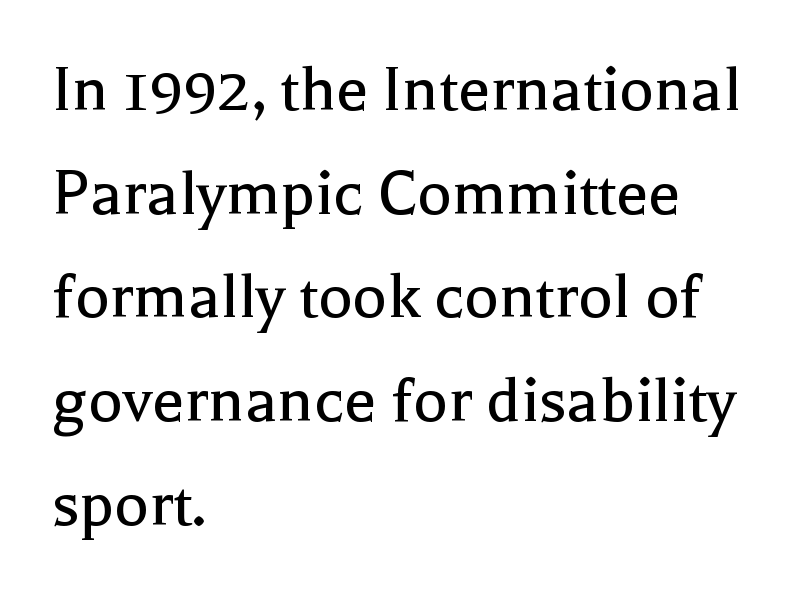
The image shows 72 px regular-weight serif type, upright; set left-aligned, normal line spacing (1.44x), normal letter spacing, not underlined; a medium x-height.
